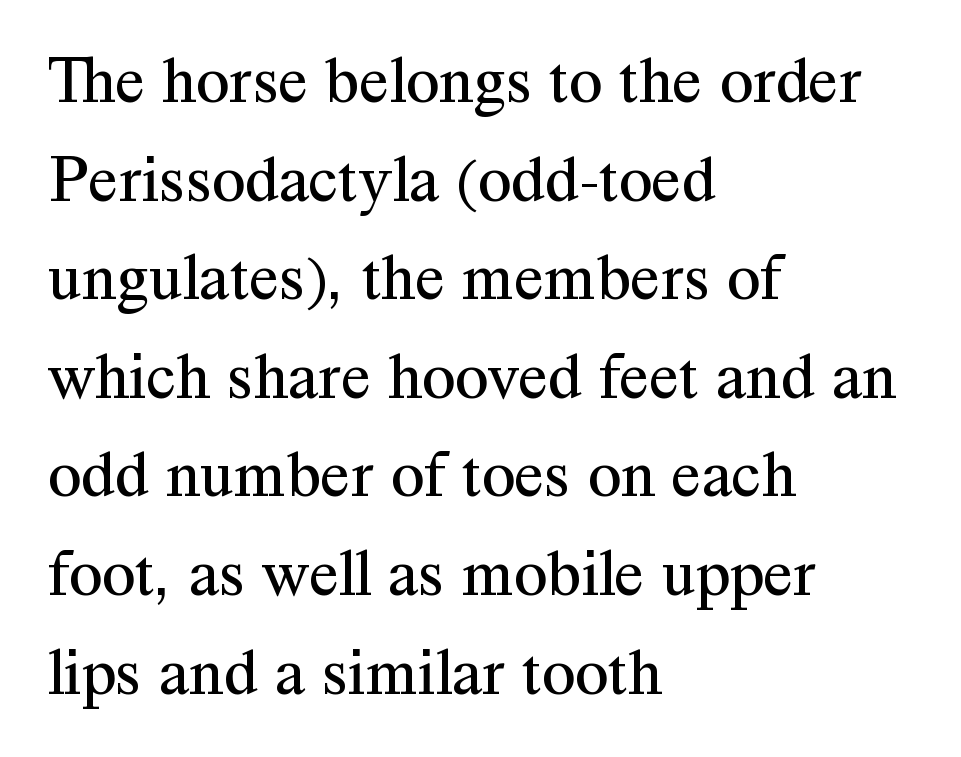
The image shows 68 px regular-weight serif type, upright; set left-aligned, normal line spacing (1.45x), normal letter spacing, not underlined; medium stroke contrast and a medium x-height.
